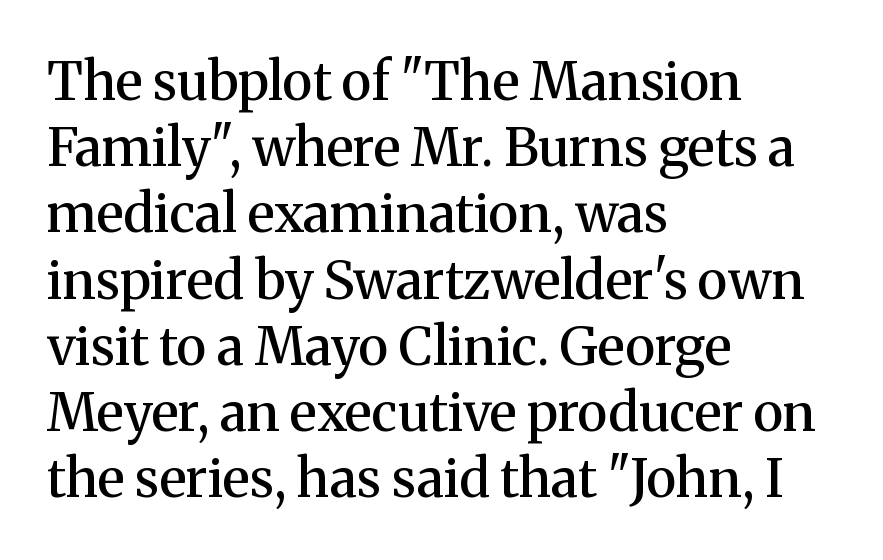
Q: Is the text bold? A: Semi-bold.
Q: Is the text italic (slanted)? A: No, it is upright.
Q: Is the typeface a serif or a sans-serif typeface? A: Serif.
Q: Is the text underlined? A: No.
Q: How is the paragraph aligned? A: Left-aligned.
Q: Is the spacing between letters normal or unusually wide? A: Normal.
Q: Is the spacing between lines tight, normal or loose? A: Normal.
Q: Width (condensed, normal, or wide)? A: Normal.
Q: Stroke contrast? A: Medium.
Q: x-height? A: Medium.
Q: Monospaced? A: No.
